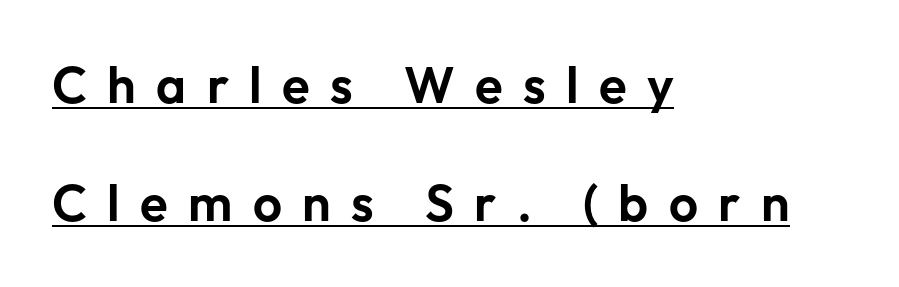
Q: Is the text italic (slanted)? A: No, it is upright.
Q: Is the typeface a serif or a sans-serif typeface? A: Sans-serif.
Q: Is the text underlined? A: Yes.
Q: How is the paragraph aligned? A: Left-aligned.
Q: Is the spacing between letters normal or unusually wide? A: Unusually wide.
Q: Is the spacing between lines tight, normal or loose? A: Loose.
Q: Width (condensed, normal, or wide)? A: Normal.
Q: Stroke contrast? A: Low.
Q: x-height? A: Medium.
Q: Monospaced? A: No.
